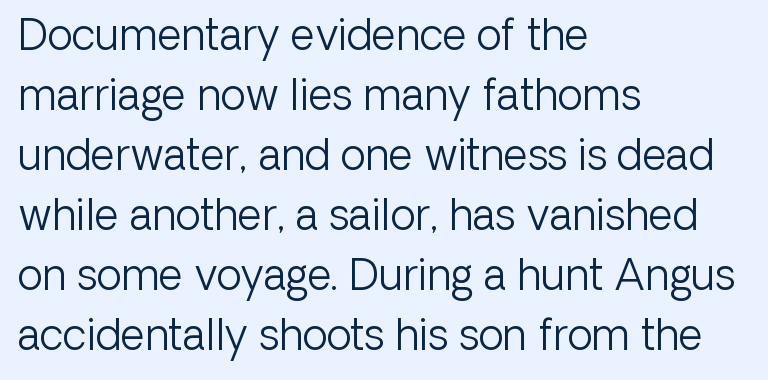
The image shows 42 px light sans-serif type, upright; set left-aligned, normal line spacing (1.43x), normal letter spacing, not underlined; low stroke contrast and a medium x-height.
